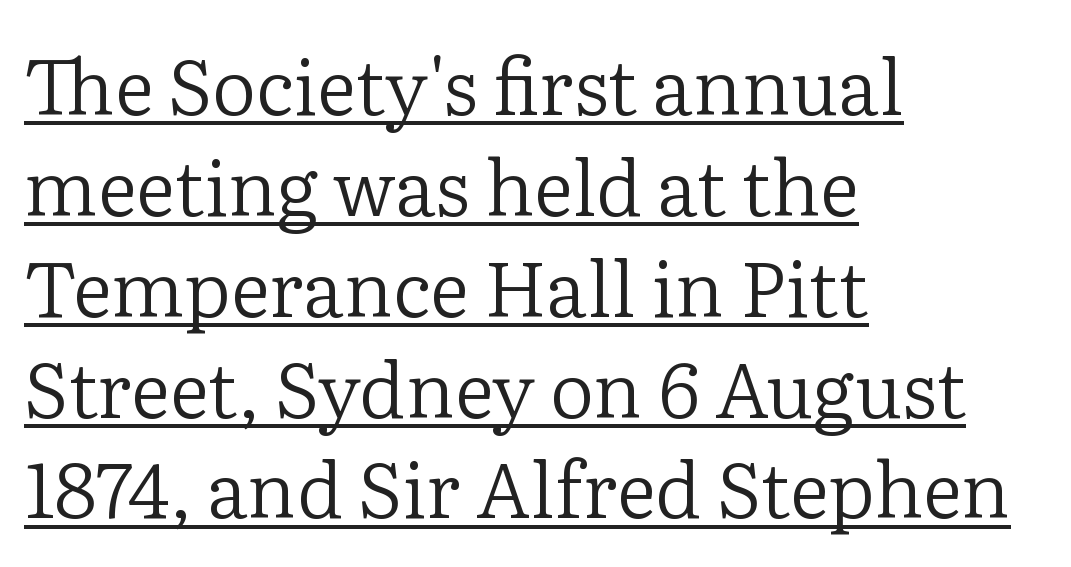
A typesetter would call this proportional, since set widths differ per character. Posture: upright roman. The typesetter chose a ragged-right arrangement here. A normal amount of white space separates one row of letters from the next.
